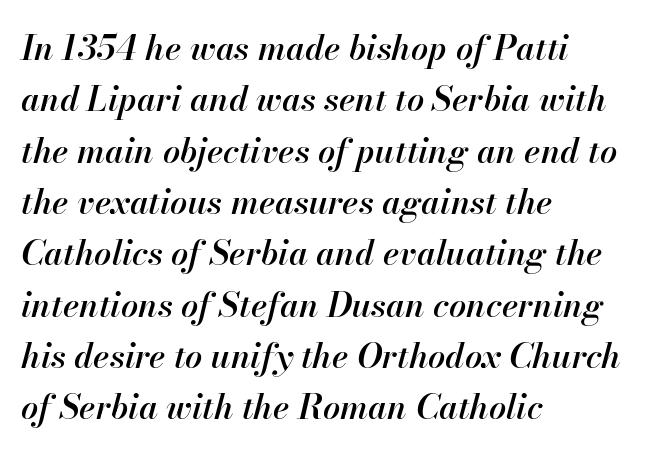
The image shows 34 px semibold type, italic (leaning right); set left-aligned, normal line spacing (1.51x), normal letter spacing, not underlined; high stroke contrast and a small x-height.
